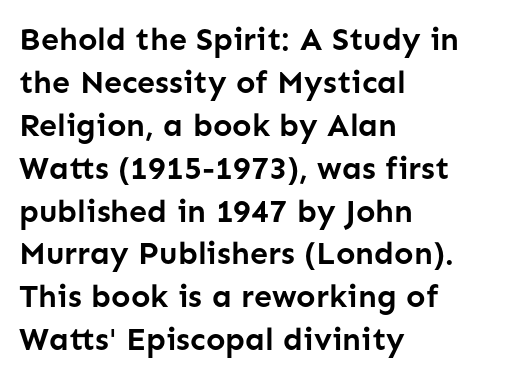
The image shows 32 px semibold sans-serif type, upright; set left-aligned, normal line spacing (1.34x), normal letter spacing, not underlined; low stroke contrast and a medium x-height.
